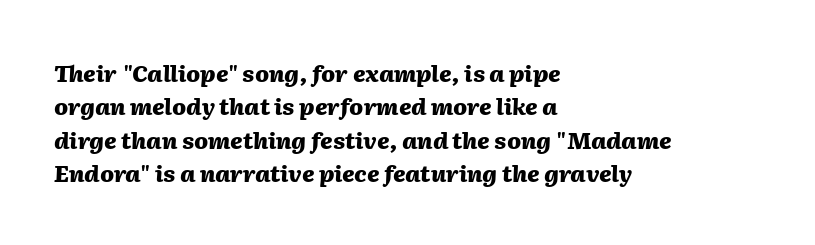
{"italic": "yes", "lean": "right", "slant_degrees": 2, "bold": "yes", "underline": "no", "align": "left", "line_spacing": "normal", "line_spacing_ratio": 1.45, "letter_spacing": "normal", "letter_spacing_em": 0.0, "glyph_px": 23}
